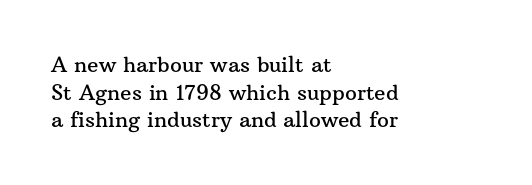
The image shows 21 px text type, upright; set left-aligned, normal line spacing (1.31x), normal letter spacing, not underlined.
